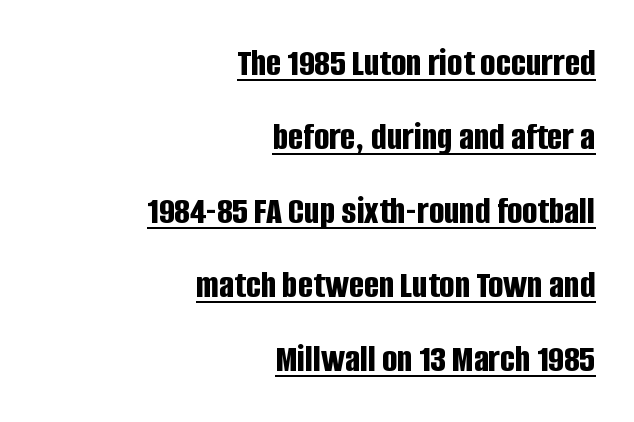
Q: Is the text bold? A: Yes.
Q: Is the text italic (slanted)? A: No, it is upright.
Q: Is the typeface a serif or a sans-serif typeface? A: Sans-serif.
Q: Is the text underlined? A: Yes.
Q: How is the paragraph aligned? A: Right-aligned.
Q: Is the spacing between letters normal or unusually wide? A: Normal.
Q: Width (condensed, normal, or wide)? A: Condensed.
Q: Stroke contrast? A: Low.
Q: x-height? A: Large.
Q: Monospaced? A: No.
